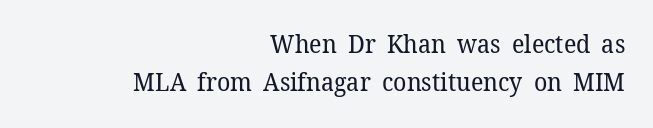
A normal amount of white space separates one row of letters from the next. This is the regular roman posture of the typeface. Nobody touched the tracking dial on this one. This rendering uses right alignment, leaving the left contour irregular. No extra ink here — the face is not bold. Nobody drew a line under any word here.
